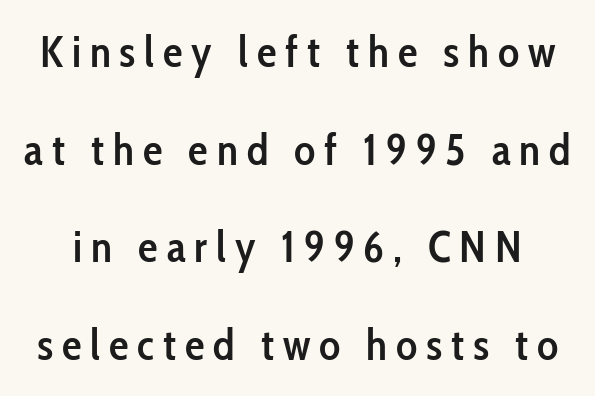
Typographically, this falls in the sans-serif category. You could not count columns in this text — the font is proportionally spaced. It's the straight-up-and-down kind of type. Descenders hang freely into open space. A typesetter would call this leading open, well beyond the default.
